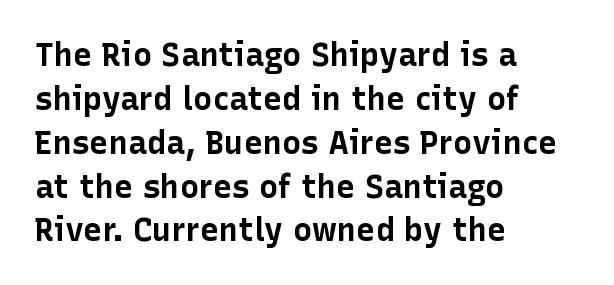
Q: Is the text bold? A: Yes.
Q: Is the text italic (slanted)? A: No, it is upright.
Q: Is the typeface a serif or a sans-serif typeface? A: Sans-serif.
Q: Is the text underlined? A: No.
Q: How is the paragraph aligned? A: Left-aligned.
Q: Is the spacing between letters normal or unusually wide? A: Normal.
Q: Is the spacing between lines tight, normal or loose? A: Normal.
Q: Width (condensed, normal, or wide)? A: Normal.
Q: Stroke contrast? A: Low.
Q: x-height? A: Medium.
Q: Monospaced? A: No.
